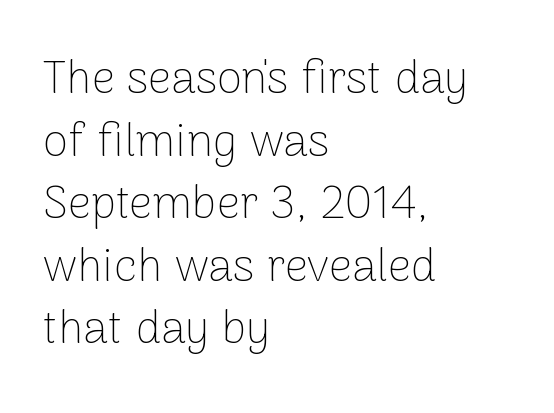
The image shows 46 px thin sans-serif type, upright; set left-aligned, normal line spacing (1.36x), normal letter spacing, not underlined; low stroke contrast and a medium x-height.
